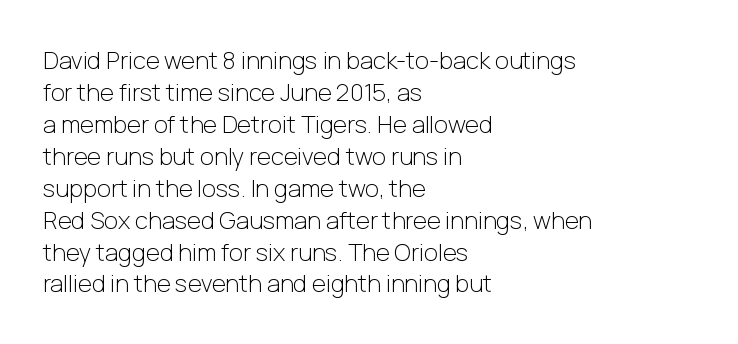
A bare baseline throughout the passage. Does the lettering tilt? It doesn't — this is upright. Leftover space on each line is placed entirely after the last word. Regarding leading, the lines here are spaced in the standard way. Inter-character spacing is left at the font's built-in metrics. Compared with a typical body face, this is equally light or lighter still.
